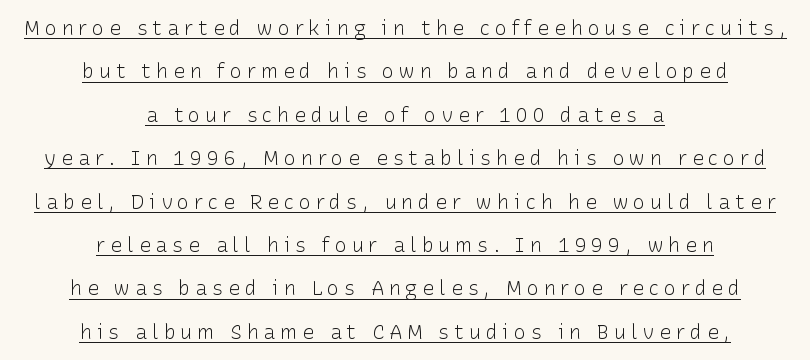
The image shows 20 px text type, upright; set centered, loose line spacing (2.17x), unusually wide letter spacing (+0.24 em), underlined.
